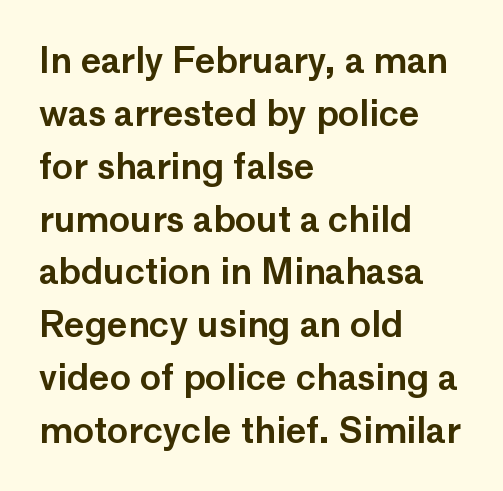
The image shows 35 px sans-serif type, upright; set left-aligned, normal line spacing (1.51x), normal letter spacing, not underlined; low stroke contrast and a medium x-height.
